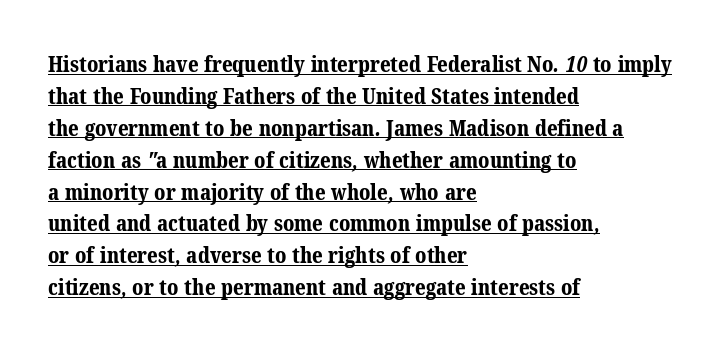
The image shows 22 px bold type; set left-aligned, normal line spacing (1.45x), normal letter spacing, underlined.
